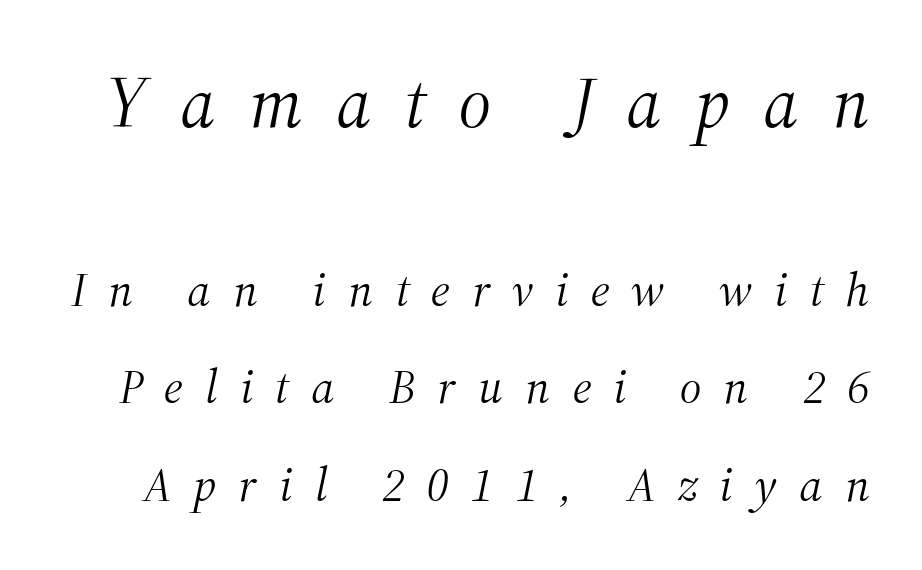
{"serif": "yes", "italic": "yes", "lean": "right", "slant_degrees": 12, "bold": "no", "weight": "light", "width": "normal", "stroke_contrast": "medium", "x_height": "medium", "monospaced": "no", "underline": "no", "line_spacing": "loose", "line_spacing_ratio": 2.03, "letter_spacing": "wide", "letter_spacing_em": 0.46, "larger_block": "first", "size_ratio": 1.5, "glyph_px": 72}
